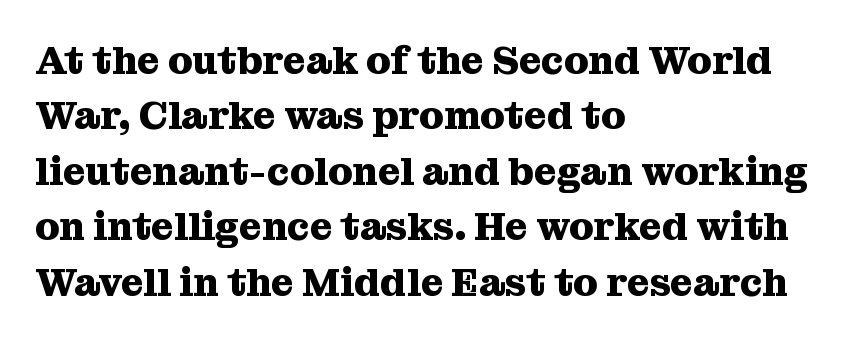
The image shows 39 px heavy serif type, upright; set left-aligned, normal line spacing (1.42x), normal letter spacing, not underlined; medium stroke contrast and a medium x-height.
